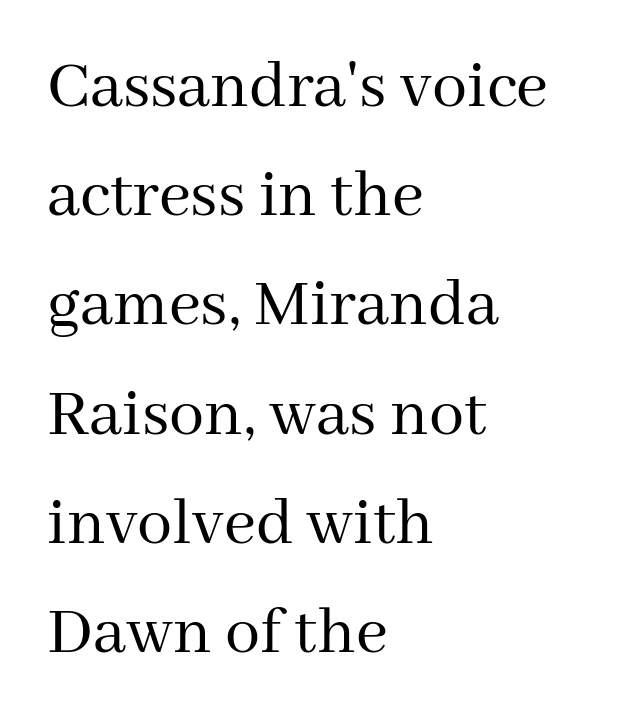
{"serif": "yes", "italic": "no", "bold": "no", "weight": "regular", "width": "normal", "stroke_contrast": "medium", "x_height": "medium", "monospaced": "no", "underline": "no", "align": "left", "line_spacing": "normal", "line_spacing_ratio": 1.56, "letter_spacing": "normal", "letter_spacing_em": 0.0, "glyph_px": 70}
